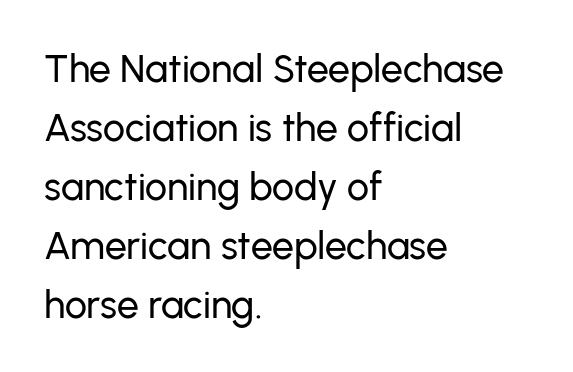
Glyph-to-glyph distance matches everyday printed text. The ragged edge is on the right, which tells us the setting is flush left. If you drew a line through each stem, it would be perfectly vertical. Serif or sans? Sans — the stroke terminals are bare. Here the designer chose a conventional face with non-uniform glyph widths.
